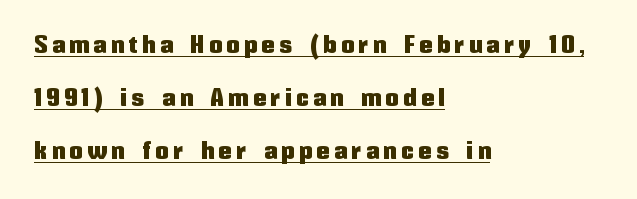
{"italic": "no", "underline": "yes", "align": "left", "line_spacing": "loose", "line_spacing_ratio": 2.12, "letter_spacing": "wide", "letter_spacing_em": 0.21, "glyph_px": 25}
